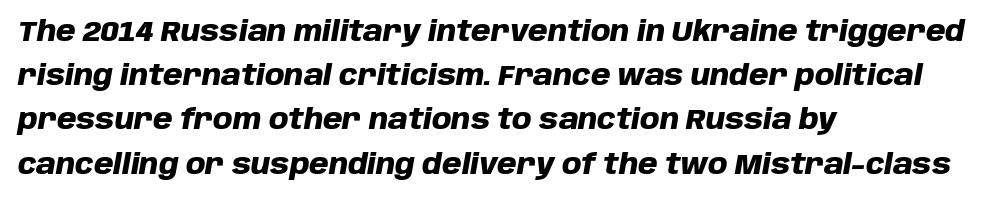
{"italic": "yes", "lean": "right", "slant_degrees": 10, "bold": "yes", "weight": "heavy", "width": "normal", "stroke_contrast": "low", "x_height": "large", "monospaced": "no", "underline": "no", "align": "left", "line_spacing": "normal", "line_spacing_ratio": 1.58, "letter_spacing": "normal", "letter_spacing_em": 0.0, "glyph_px": 28}
